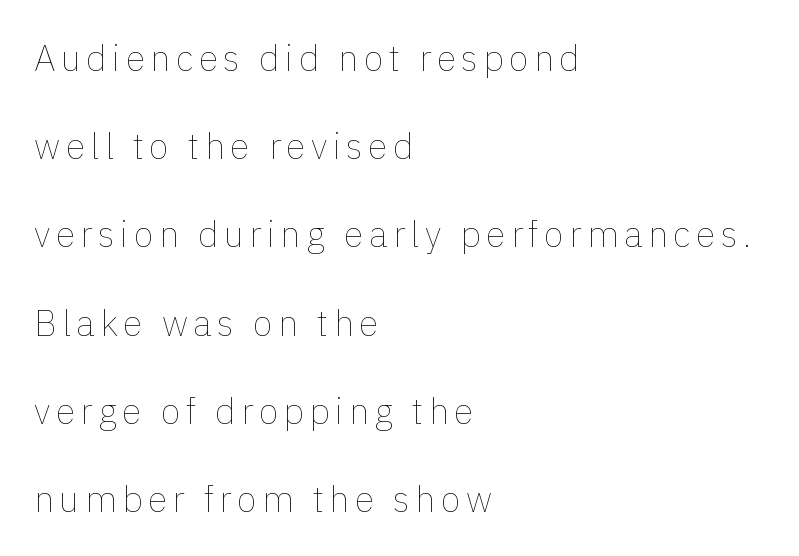
The image shows 36 px thin type, upright; set left-aligned, loose line spacing (2.45x), not underlined; a medium x-height.
